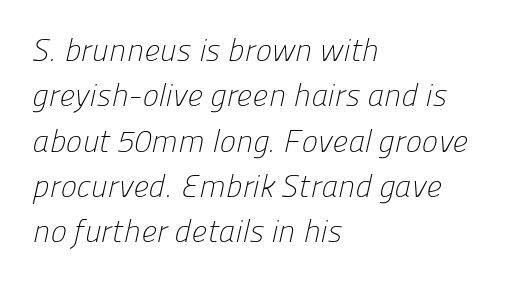
The image shows 31 px light sans-serif type; set left-aligned, normal line spacing (1.46x), normal letter spacing, not underlined; low stroke contrast and a medium x-height.
